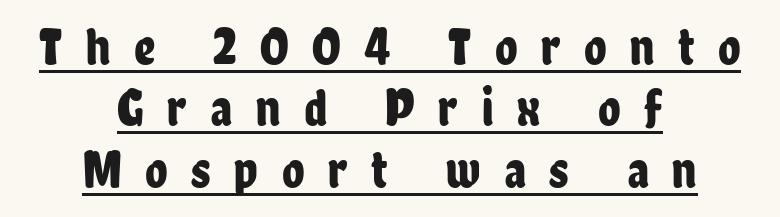
The image shows 52 px condensed sans-serif type, upright; set centered, line spacing 1.18x, unusually wide letter spacing (+0.45 em), underlined; low stroke contrast and a medium x-height.
